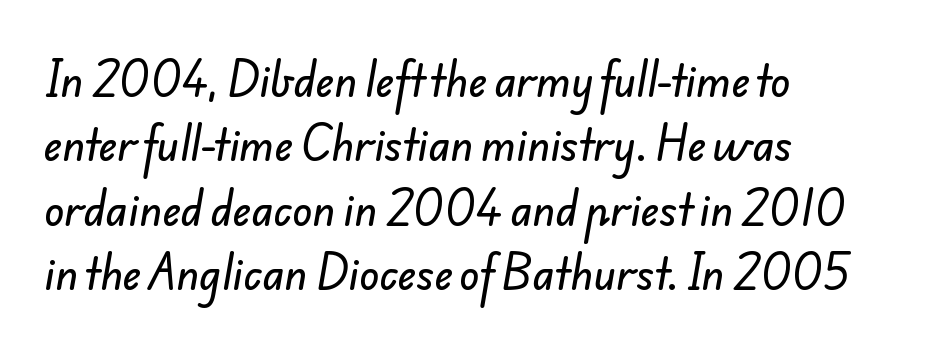
{"serif": "no", "width": "normal", "stroke_contrast": "low", "x_height": "small", "monospaced": "no", "underline": "no", "align": "left", "line_spacing": "normal", "line_spacing_ratio": 1.57, "letter_spacing": "normal", "letter_spacing_em": 0.0, "glyph_px": 41}
